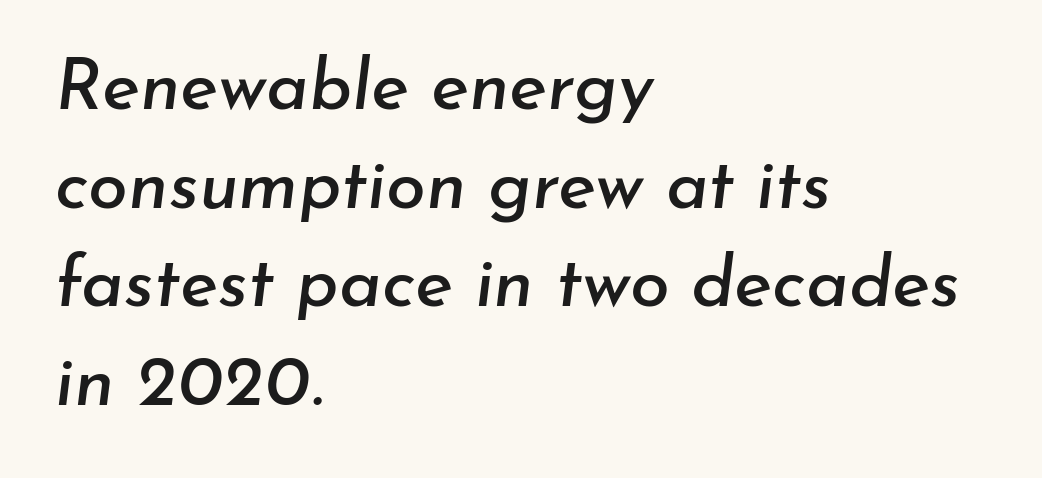
{"italic": "yes", "lean": "right", "slant_degrees": 7, "width": "normal", "stroke_contrast": "low", "x_height": "small", "monospaced": "no", "underline": "no", "align": "left", "line_spacing": "normal", "line_spacing_ratio": 1.37, "letter_spacing": "normal", "letter_spacing_em": 0.0, "glyph_px": 72}
